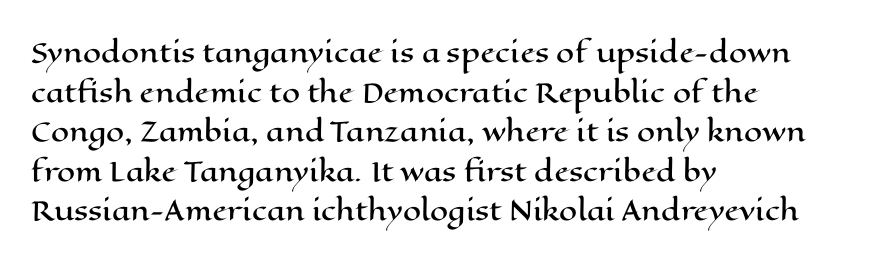
The image shows 26 px text type, upright; set left-aligned, normal line spacing (1.52x), normal letter spacing, not underlined.
